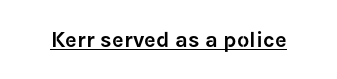
Compared with typical body copy, the letter spacing here is the same. Honestly, the underline is the first thing you notice here. No italicization has been applied; the sample stays upright.
